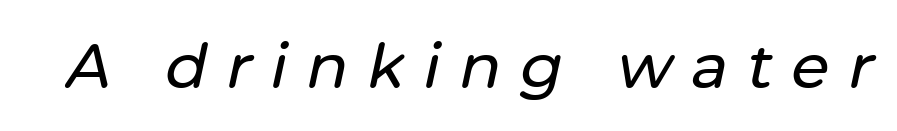
The image shows 62 px text type, italic (leaning right); set unusually wide letter spacing (+0.3 em), not underlined; low stroke contrast and a medium x-height.
